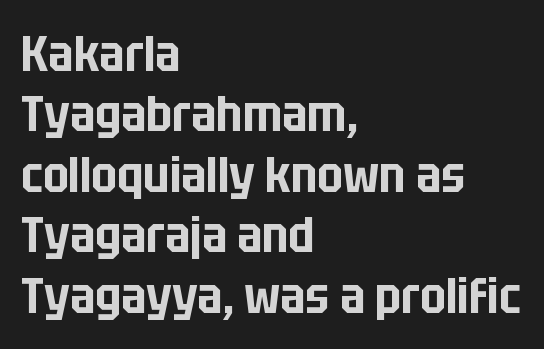
The image shows 50 px condensed sans-serif type, upright; set left-aligned, line spacing 1.21x, normal letter spacing, not underlined; low stroke contrast and a large x-height.
